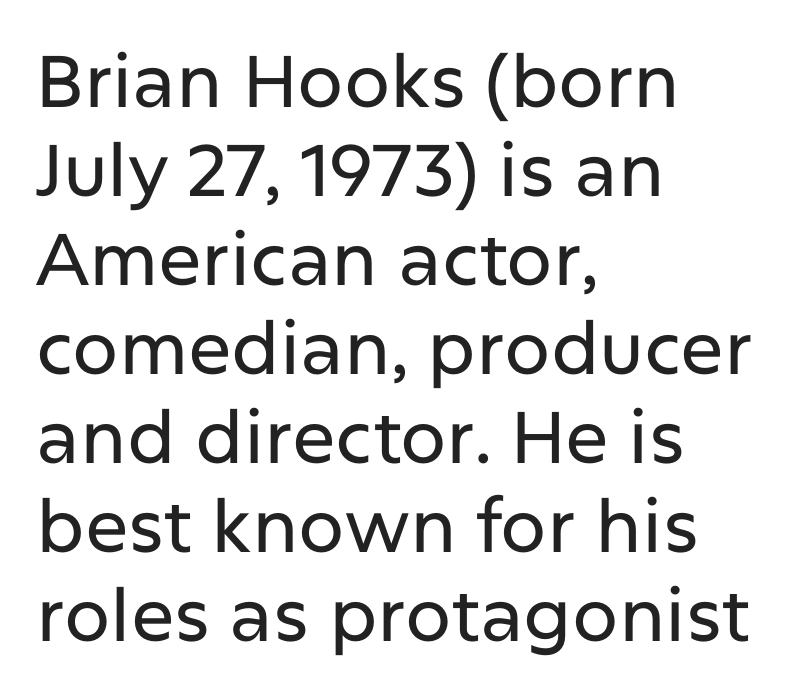
{"serif": "no", "italic": "no", "width": "normal", "stroke_contrast": "low", "x_height": "medium", "monospaced": "no", "underline": "no", "align": "left", "line_spacing_ratio": 1.22, "letter_spacing": "normal", "letter_spacing_em": 0.0, "glyph_px": 73}
